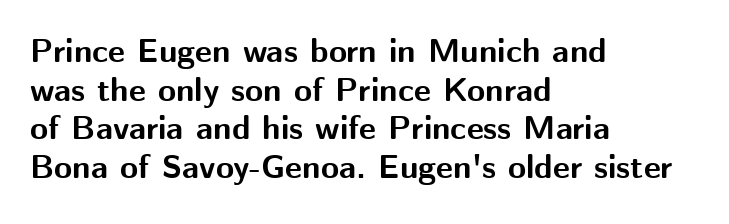
Plenty of ink on the page — the face is bold. Note the varied advance widths — an 'i' is clearly narrower than an 'm'. Beneath every word, the page is bare. I'd call this a sans setting — the letters go barefoot. Look at the tracking — it's just the regular setting, nothing added. Ascenders rise straight up at ninety degrees.
